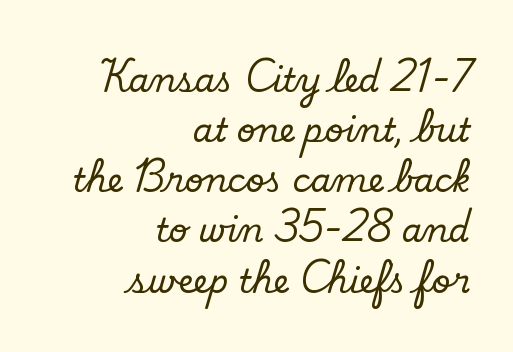
Q: Is the text italic (slanted)? A: Yes.
Q: Is the typeface a serif or a sans-serif typeface? A: Serif.
Q: Is the text underlined? A: No.
Q: How is the paragraph aligned? A: Right-aligned.
Q: Is the spacing between letters normal or unusually wide? A: Normal.
Q: Is the spacing between lines tight, normal or loose? A: Normal.
Q: Width (condensed, normal, or wide)? A: Normal.
Q: Stroke contrast? A: Low.
Q: x-height? A: Small.
Q: Monospaced? A: No.
